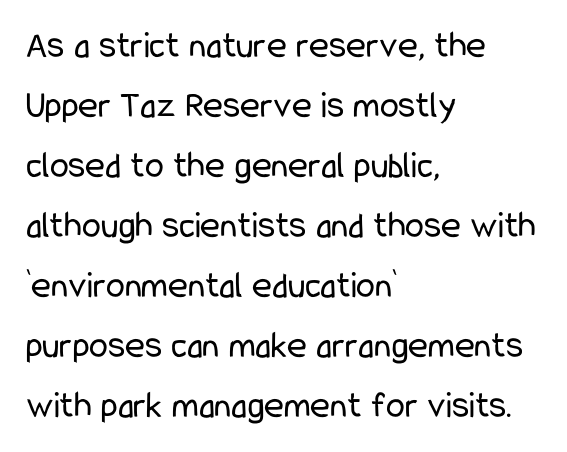
The letters advance in unequal steps, a hallmark of proportional type. This sample keeps an unexceptional amount of space between lines. Serifs: no, the terminals of the letterforms are clean. Stroke mass is kept to a normal reading level or below. The zone under the glyphs is completely vacant.
